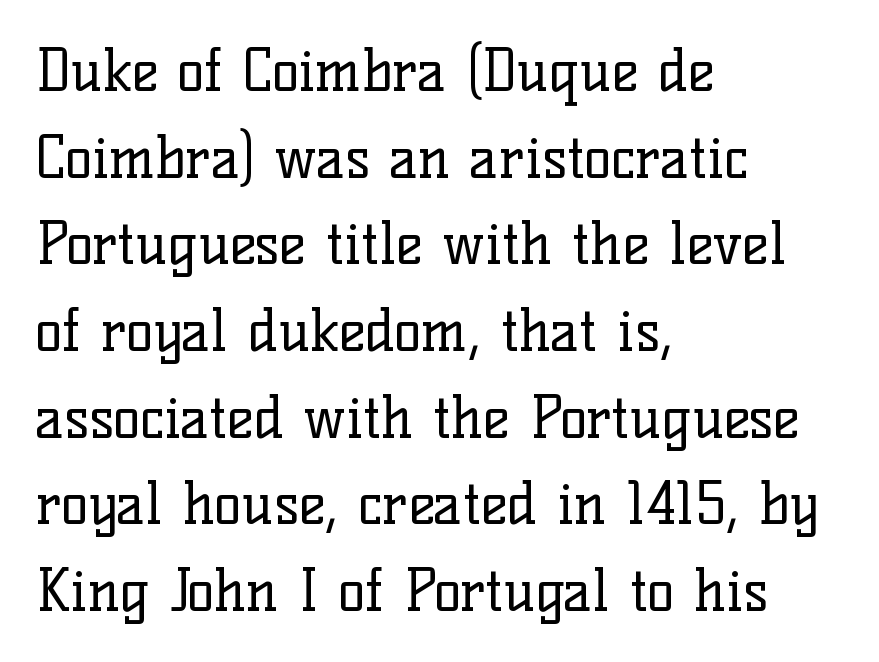
The block of text has a typical density, with ordinary space between rows. The rendering keeps characters at their native spacing. No extra ink here — the face is not bold. The face used here is proportionally spaced, like ordinary book or web type.
